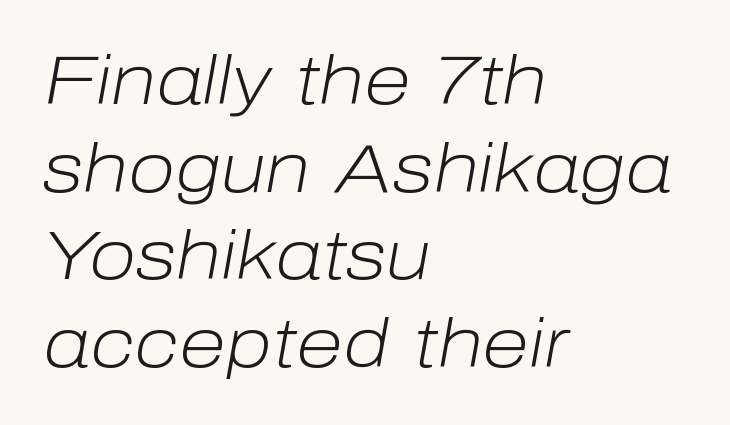
The image shows 69 px light type, italic (leaning right); set left-aligned, normal line spacing (1.27x), normal letter spacing, not underlined; low stroke contrast and a medium x-height.
